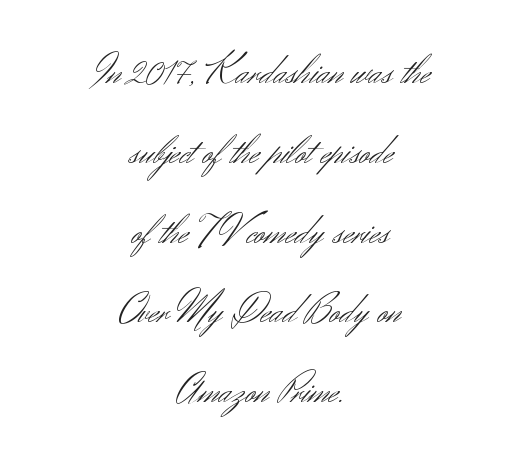
Q: Is the text bold? A: No.
Q: Is the text italic (slanted)? A: Yes.
Q: Is the typeface a serif or a sans-serif typeface? A: Sans-serif.
Q: Is the text underlined? A: No.
Q: How is the paragraph aligned? A: Centered.
Q: Is the spacing between letters normal or unusually wide? A: Normal.
Q: Is the spacing between lines tight, normal or loose? A: Loose.
Q: Width (condensed, normal, or wide)? A: Normal.
Q: Stroke contrast? A: Medium.
Q: x-height? A: Small.
Q: Monospaced? A: No.
